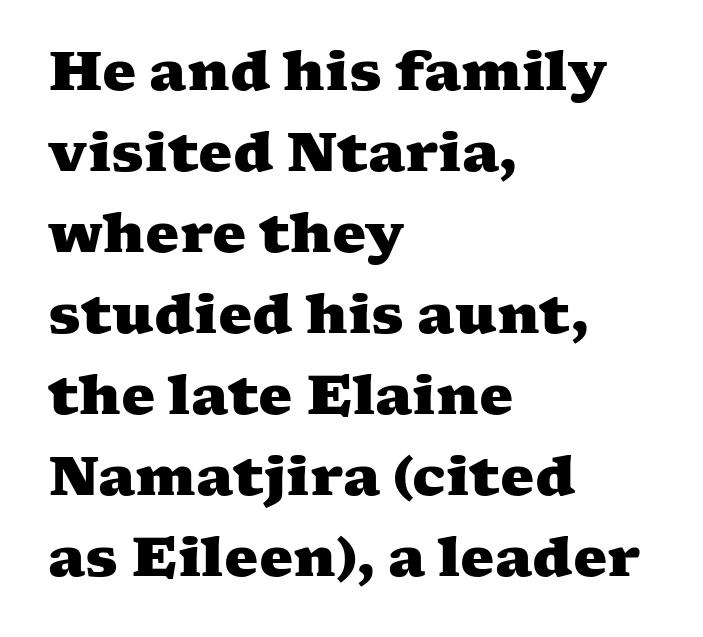
The image shows 54 px heavy, wide serif type; set left-aligned, normal line spacing (1.5x), normal letter spacing, not underlined; medium stroke contrast and a medium x-height.
